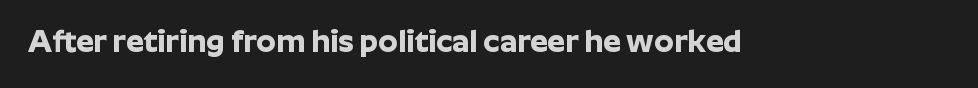
The image shows 31 px bold sans-serif type, upright; set normal letter spacing, not underlined; low stroke contrast and a medium x-height.
